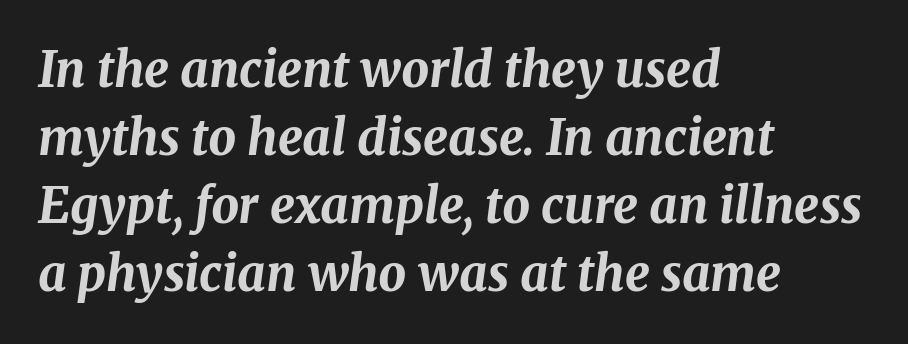
{"italic": "yes", "lean": "right", "slant_degrees": 8, "bold": "yes", "weight": "bold", "width": "normal", "stroke_contrast": "medium", "x_height": "medium", "monospaced": "no", "underline": "no", "align": "left", "line_spacing": "normal", "line_spacing_ratio": 1.39, "letter_spacing": "normal", "letter_spacing_em": 0.0, "glyph_px": 49}
